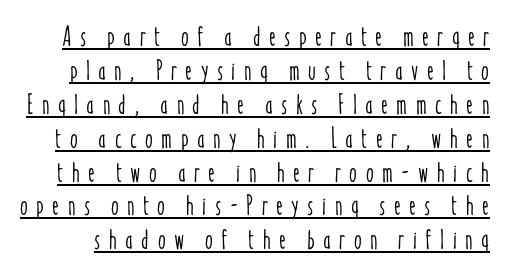
Think of a printed novel: that variable character pitch is what you see here. Looks like someone drew a line under every word here. Every character sits straight up, as roman type does. The face used here is rendered with a markedly widened letterfit.
